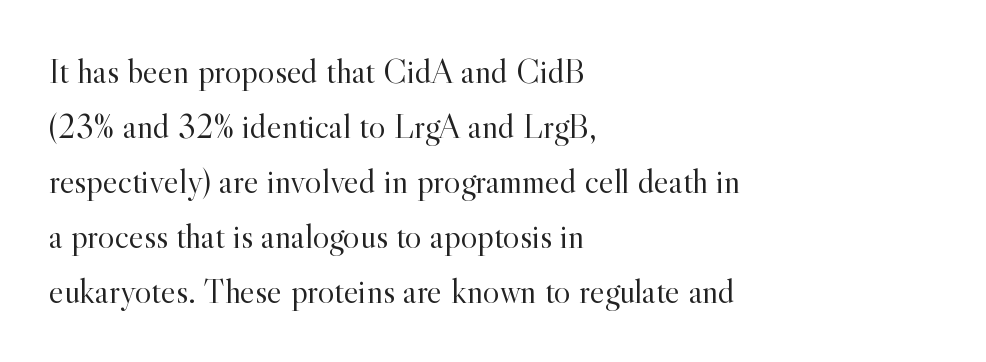
The image shows 35 px light serif type, upright; set left-aligned, normal line spacing (1.57x), normal letter spacing, not underlined; a small x-height.
